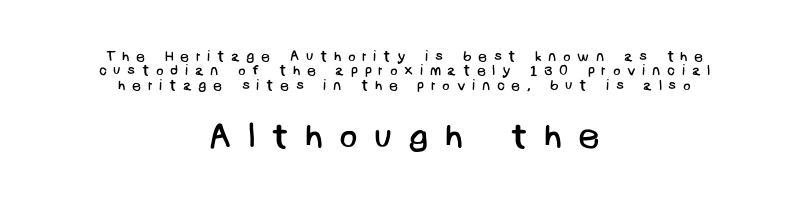
{"serif": "no", "bold": "no", "weight": "regular", "width": "normal", "stroke_contrast": "low", "x_height": "large", "underline": "no", "align": "center", "line_spacing": "tight", "line_spacing_ratio": 1.03, "letter_spacing": "wide", "letter_spacing_em": 0.47, "larger_block": "second", "size_ratio": 2.43, "glyph_px": 34}
